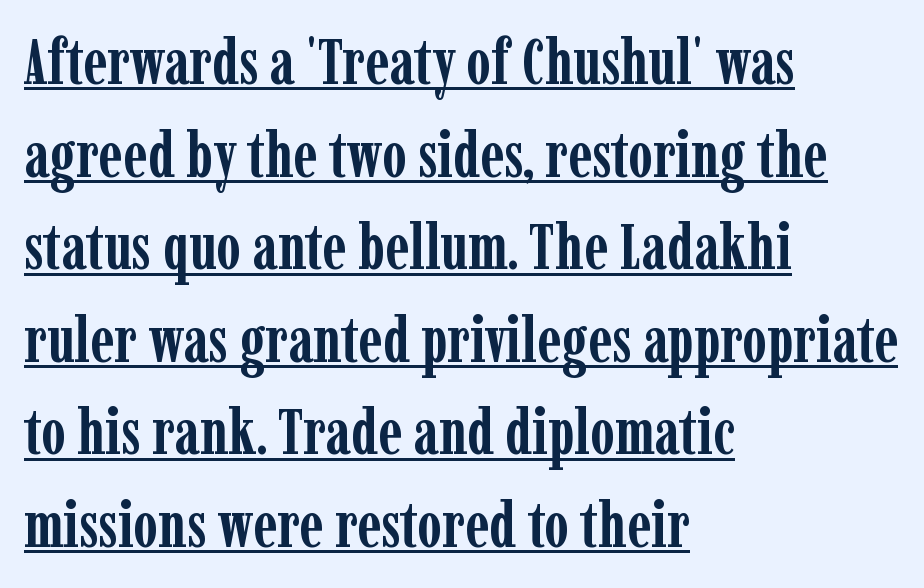
The image shows 63 px semibold, condensed serif type, upright; set left-aligned, normal line spacing (1.47x), normal letter spacing, underlined; low stroke contrast and a medium x-height.
